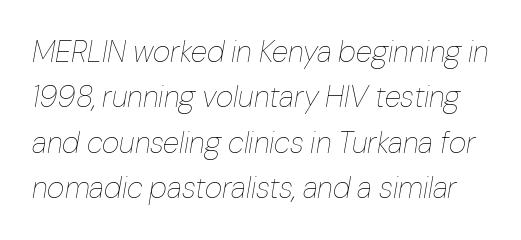
{"italic": "yes", "lean": "right", "slant_degrees": 10, "bold": "no", "weight": "thin", "width": "normal", "stroke_contrast": "low", "x_height": "medium", "monospaced": "no", "underline": "no", "line_spacing": "normal", "line_spacing_ratio": 1.51, "letter_spacing": "normal", "letter_spacing_em": 0.0, "glyph_px": 30}
